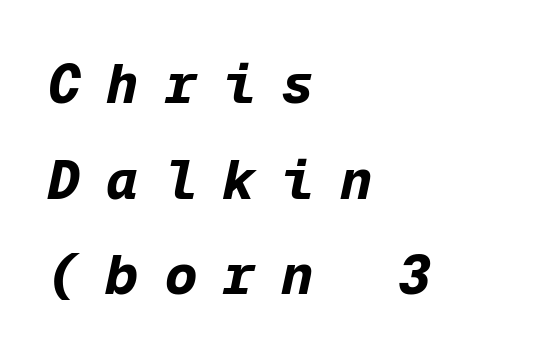
Style check: oblique. A classic flush-left, rag-right setting is used for this passage. Does extra space separate the letters? Yes, quite a lot of it. A typesetter would call this monospace, since all characters share one set width.
